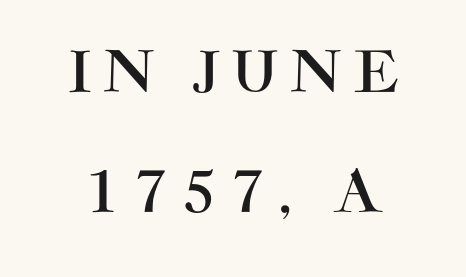
The image shows 57 px sans-serif type, upright; set loose line spacing (2.11x), unusually wide letter spacing (+0.2 em), not underlined; high stroke contrast and a large x-height.
